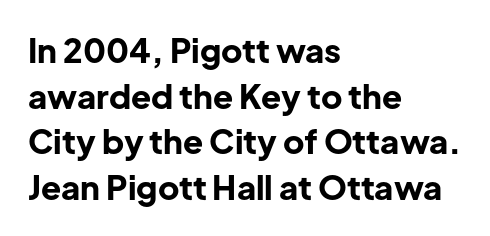
The image shows 33 px bold sans-serif type, upright; set left-aligned, normal line spacing (1.38x), normal letter spacing, not underlined; low stroke contrast and a medium x-height.
